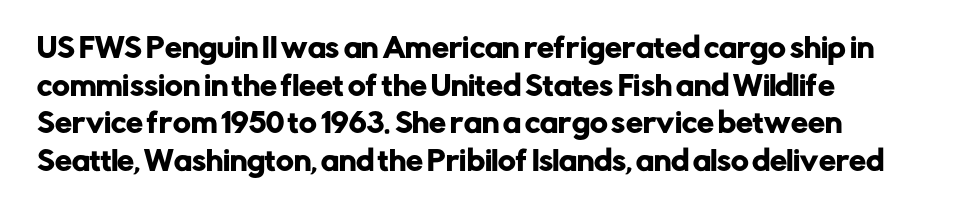
Q: Is the text italic (slanted)? A: No, it is upright.
Q: Is the text underlined? A: No.
Q: Is the spacing between letters normal or unusually wide? A: Normal.
Q: Is the spacing between lines tight, normal or loose? A: Normal.
